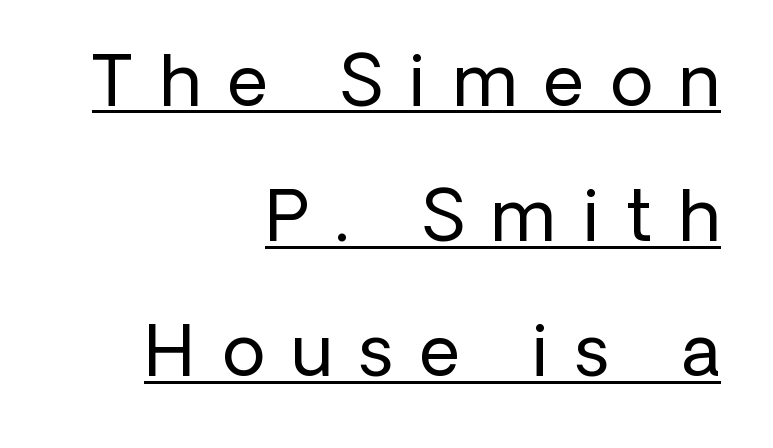
The image shows 70 px regular-weight sans-serif type, upright; set right-aligned, loose line spacing (1.93x), unusually wide letter spacing (+0.39 em), underlined; low stroke contrast and a medium x-height.
